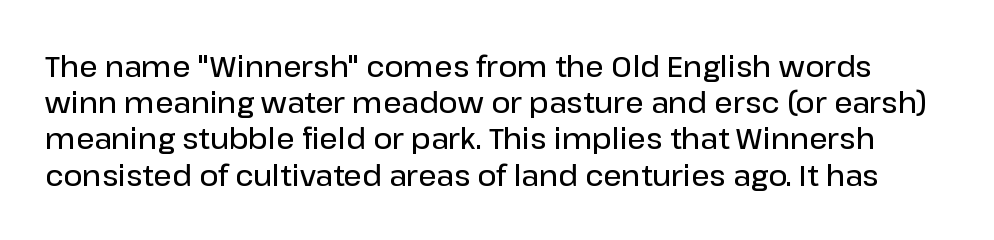
Q: Is the text bold? A: Semi-bold.
Q: Is the text italic (slanted)? A: No, it is upright.
Q: Is the typeface a serif or a sans-serif typeface? A: Sans-serif.
Q: Is the text underlined? A: No.
Q: Is the spacing between letters normal or unusually wide? A: Normal.
Q: Is the spacing between lines tight, normal or loose? A: Normal.
Q: Width (condensed, normal, or wide)? A: Normal.
Q: Stroke contrast? A: Low.
Q: x-height? A: Medium.
Q: Monospaced? A: No.
